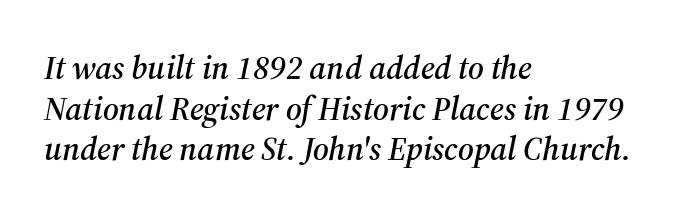
{"serif": "yes", "italic": "yes", "lean": "right", "slant_degrees": 12, "width": "normal", "stroke_contrast": "medium", "x_height": "medium", "monospaced": "no", "underline": "no", "align": "left", "line_spacing_ratio": 1.23, "letter_spacing": "normal", "letter_spacing_em": 0.0, "glyph_px": 33}
